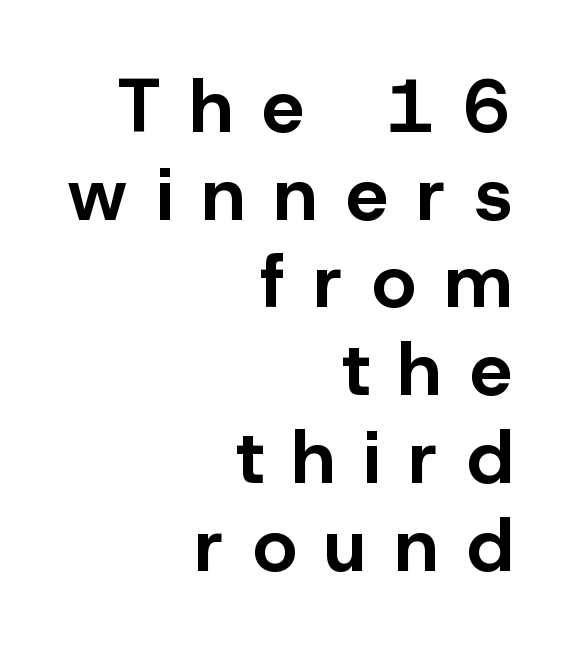
The image shows 75 px bold sans-serif type, upright; set right-aligned, line spacing 1.17x, unusually wide letter spacing (+0.39 em), not underlined; low stroke contrast and a medium x-height.
